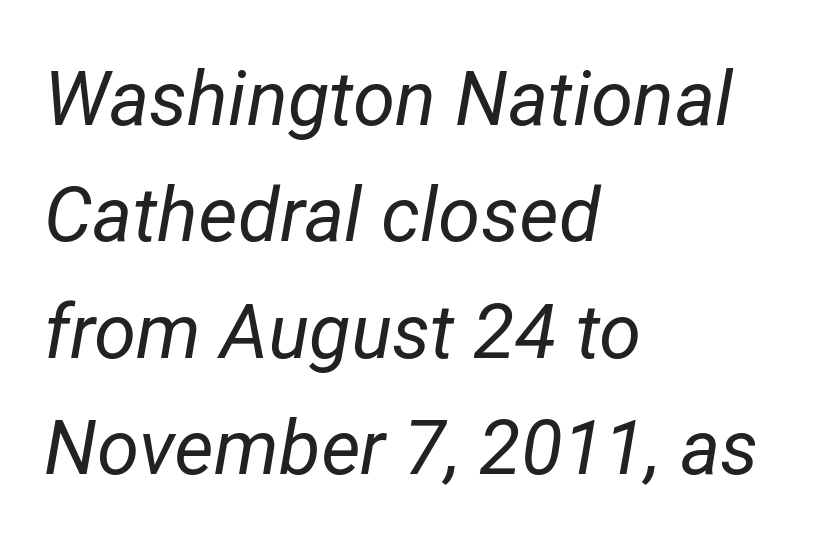
No heavy texture on the line: the type isn't bold. A typesetter would mark this as italic. This sample keeps an unexceptional amount of space between lines. Anything drawn beneath the words? Only blank space. Glyph-to-glyph distance matches everyday printed text.
